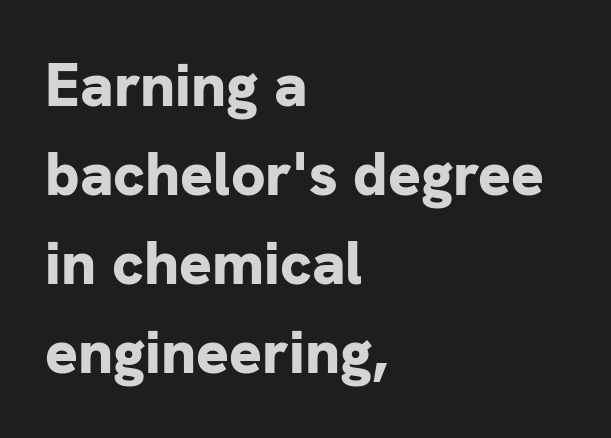
The typesetter chose a ragged-right arrangement here. Quick note: interline space is typical. Proportional: the letters do not fall into vertical columns. Underlining? Definitely not there.
